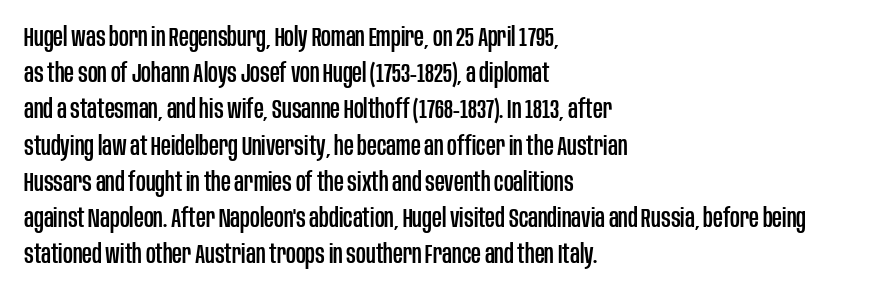
Q: Is the text italic (slanted)? A: No, it is upright.
Q: Is the text underlined? A: No.
Q: How is the paragraph aligned? A: Left-aligned.
Q: Is the spacing between letters normal or unusually wide? A: Normal.
Q: Is the spacing between lines tight, normal or loose? A: Normal.
